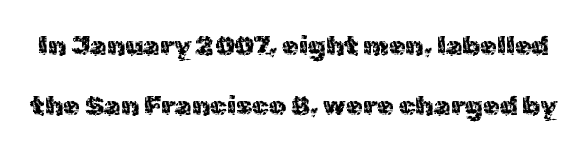
{"italic": "no", "bold": "no", "underline": "no", "line_spacing": "loose", "line_spacing_ratio": 2.22, "letter_spacing": "normal", "letter_spacing_em": 0.0, "glyph_px": 27}
